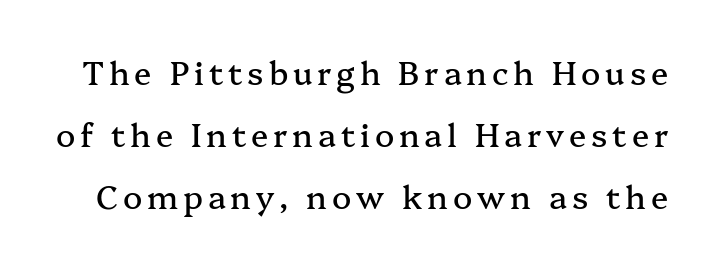
The glyphs in this specimen are seriffed. Vertical spacing — loose. The gap between lines stays unmarked. Here the designer chose a conventional face with non-uniform glyph widths. No italicization has been applied; the sample stays upright.
